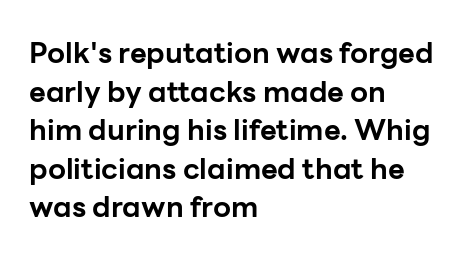
Q: Is the text bold? A: Yes.
Q: Is the text italic (slanted)? A: No, it is upright.
Q: Is the typeface a serif or a sans-serif typeface? A: Sans-serif.
Q: Is the text underlined? A: No.
Q: How is the paragraph aligned? A: Left-aligned.
Q: Is the spacing between letters normal or unusually wide? A: Normal.
Q: Is the spacing between lines tight, normal or loose? A: Normal.
Q: Width (condensed, normal, or wide)? A: Normal.
Q: Stroke contrast? A: Low.
Q: x-height? A: Medium.
Q: Monospaced? A: No.
